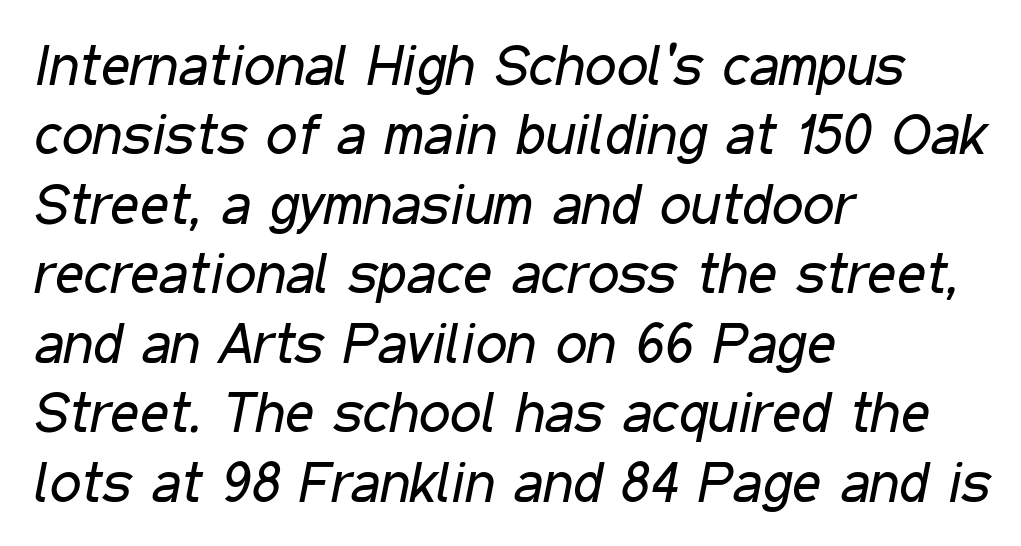
Ink coverage per letter is moderate at most. The compositor pushed each line to the left boundary. You could call the tracking neutral — neither tight nor loose. An italicized treatment has been applied to the whole sample.
